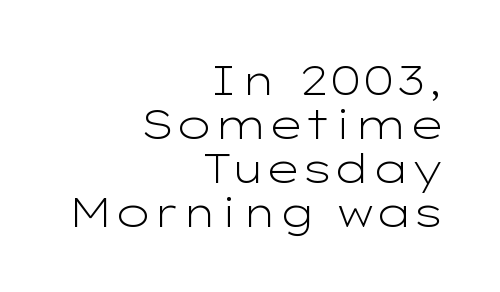
Q: Is the text bold? A: No.
Q: Is the text italic (slanted)? A: No, it is upright.
Q: Is the typeface a serif or a sans-serif typeface? A: Sans-serif.
Q: Is the text underlined? A: No.
Q: How is the paragraph aligned? A: Right-aligned.
Q: Is the spacing between letters normal or unusually wide? A: Normal.
Q: Is the spacing between lines tight, normal or loose? A: Tight.
Q: Width (condensed, normal, or wide)? A: Wide.
Q: Stroke contrast? A: Low.
Q: x-height? A: Medium.
Q: Monospaced? A: No.
